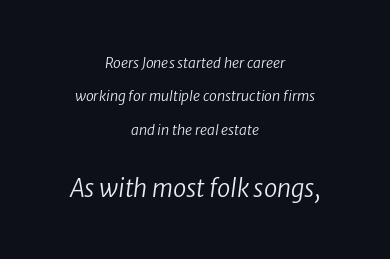
Q: Is the text bold? A: No.
Q: Is the text underlined? A: No.
Q: How is the paragraph aligned? A: Centered.
Q: Is the spacing between letters normal or unusually wide? A: Normal.
Q: Is the spacing between lines tight, normal or loose? A: Loose.
Q: Which block of text is set in a larger size, the first (top) or the second (bottom)? A: The second (bottom) one.
